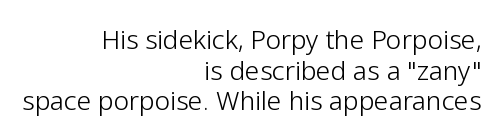
The image shows 26 px text type, upright; set right-aligned, line spacing 1.18x, normal letter spacing, not underlined.
